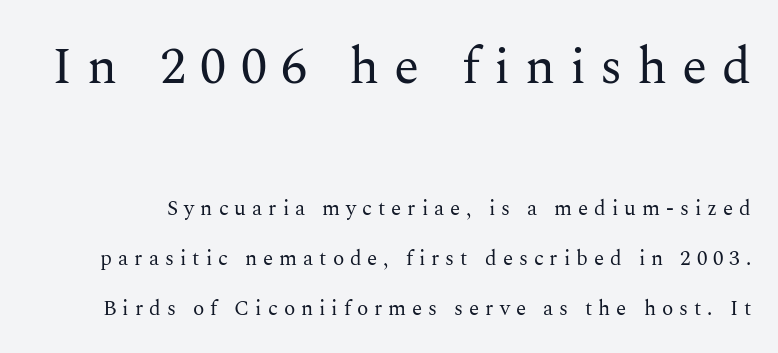
{"serif": "yes", "italic": "no", "bold": "no", "weight": "regular", "width": "normal", "stroke_contrast": "medium", "x_height": "medium", "monospaced": "no", "underline": "no", "line_spacing": "loose", "line_spacing_ratio": 2.38, "letter_spacing": "wide", "letter_spacing_em": 0.28, "larger_block": "first", "size_ratio": 2.48, "glyph_px": 52}
